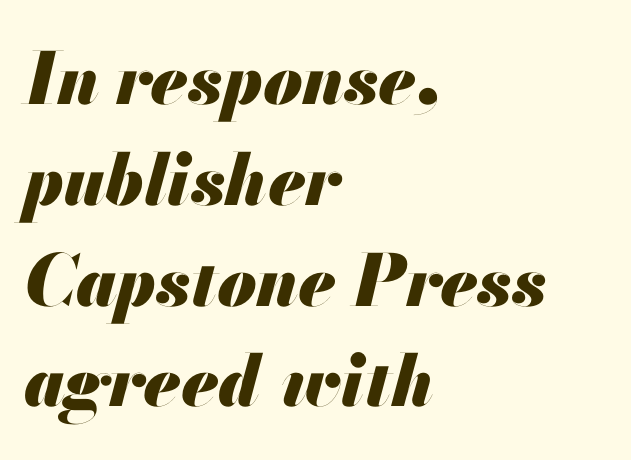
{"italic": "yes", "lean": "right", "slant_degrees": 13, "bold": "yes", "weight": "heavy", "width": "normal", "stroke_contrast": "medium", "x_height": "small", "monospaced": "no", "underline": "no", "align": "left", "line_spacing": "normal", "line_spacing_ratio": 1.42, "letter_spacing": "normal", "letter_spacing_em": 0.0, "glyph_px": 71}
